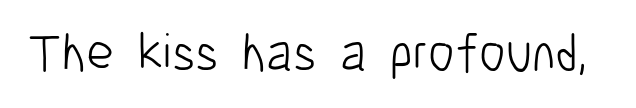
The image shows 53 px light, condensed sans-serif type, upright; set normal letter spacing, not underlined; low stroke contrast and a medium x-height.
